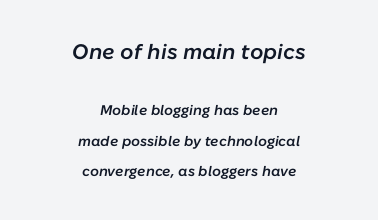
{"italic": "yes", "lean": "right", "slant_degrees": 10, "bold": "semi", "underline": "no", "align": "center", "line_spacing": "loose", "line_spacing_ratio": 2.17, "letter_spacing": "normal", "letter_spacing_em": 0.0, "larger_block": "first", "size_ratio": 1.5, "glyph_px": 21}
